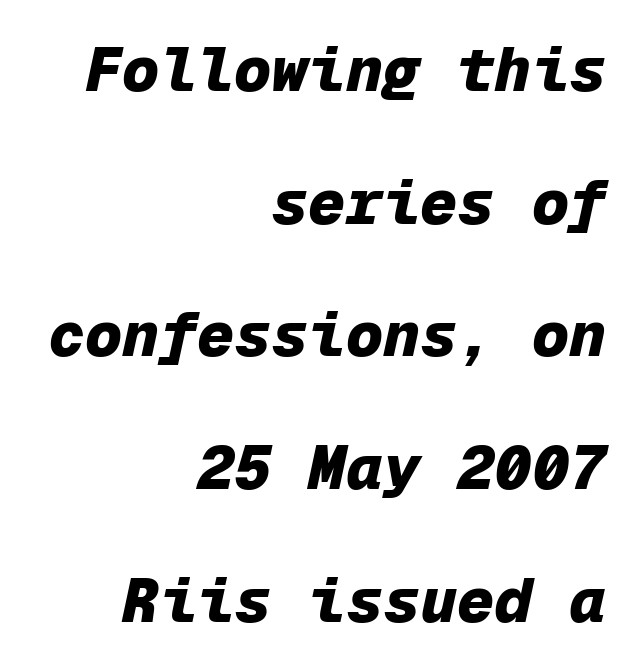
The image shows 62 px heavy type, italic (leaning right), monospaced; set right-aligned, loose line spacing (2.14x), normal letter spacing, not underlined; low stroke contrast and a medium x-height.
